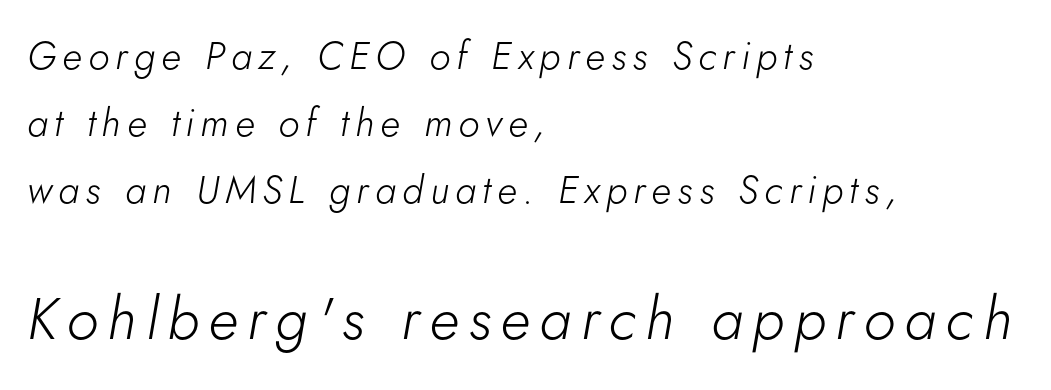
Italic? Definitely — the glyphs are oblique. Think of a printed novel: that variable character pitch is what you see here. In this sample the second text group is rendered at the bigger scale. The compositor pushed each line to the left boundary. The weight tops out at a normal text grade.
